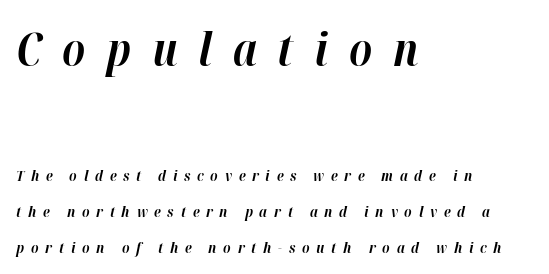
The image shows 46 px bold type, italic (leaning right); set left-aligned, loose line spacing (2.41x), unusually wide letter spacing (+0.45 em), not underlined; the first (top) block is 3.07x larger; high stroke contrast and a medium x-height.
